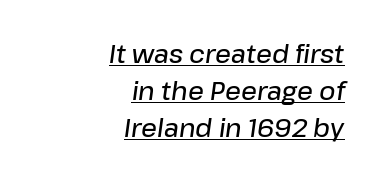
The image shows 25 px text type, italic (leaning right); set right-aligned, normal line spacing (1.48x), normal letter spacing, underlined.
